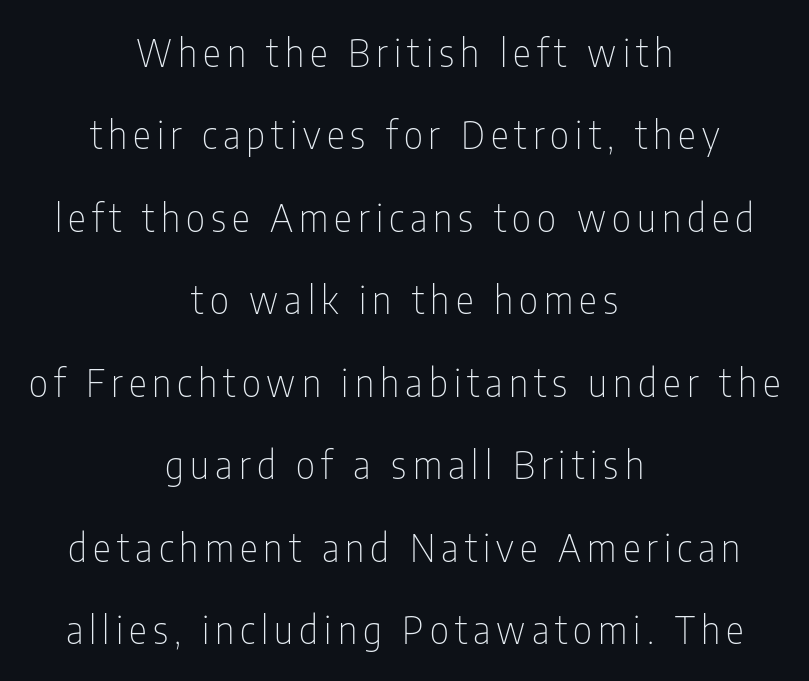
The image shows 38 px thin, condensed sans-serif type, upright; set centered, loose line spacing (2.17x), not underlined; low stroke contrast and a medium x-height.
